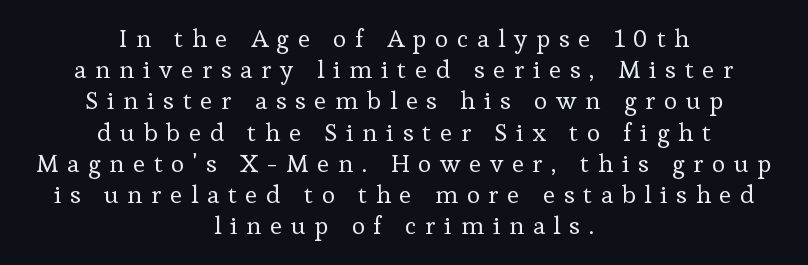
The image shows 25 px text type, upright; set centered, normal line spacing (1.25x), unusually wide letter spacing (+0.35 em), not underlined.
